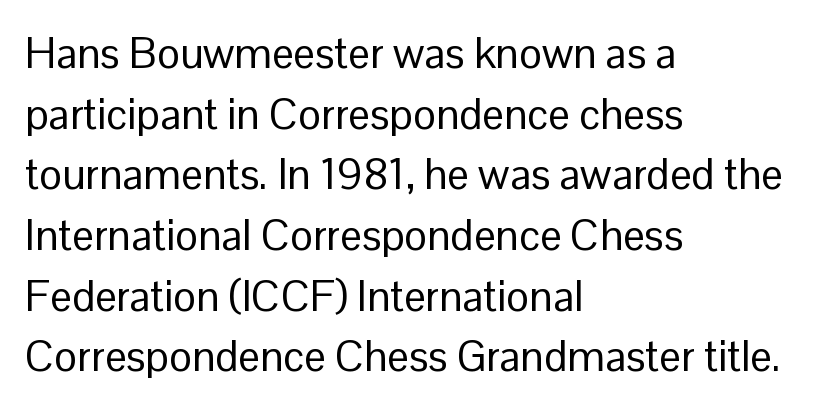
The line-height multiplier appears to be the usual default. Character widths vary here, with narrow letters taking less room than wide ones. The space beneath each line is pristine and unruled. This is not heavy type; no bold has been used. Is the letter spacing exaggerated? No — it looks like the ordinary default.
